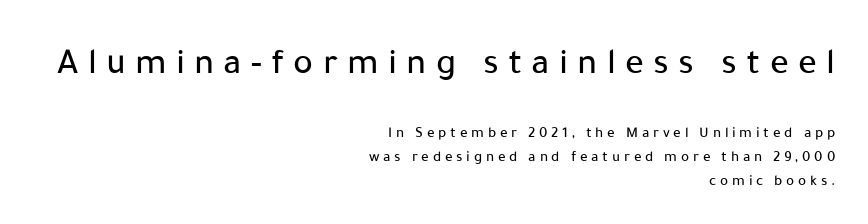
Q: Is the text italic (slanted)? A: No, it is upright.
Q: Is the typeface a serif or a sans-serif typeface? A: Sans-serif.
Q: Is the text underlined? A: No.
Q: How is the paragraph aligned? A: Right-aligned.
Q: Is the spacing between letters normal or unusually wide? A: Unusually wide.
Q: Is the spacing between lines tight, normal or loose? A: Normal.
Q: Which block of text is set in a larger size, the first (top) or the second (bottom)? A: The first (top) one.
Q: Width (condensed, normal, or wide)? A: Normal.
Q: Stroke contrast? A: Low.
Q: x-height? A: Medium.
Q: Monospaced? A: No.
